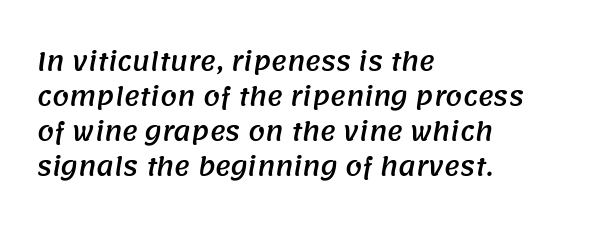
The image shows 24 px text type; set left-aligned, normal line spacing (1.46x), normal letter spacing, not underlined.
